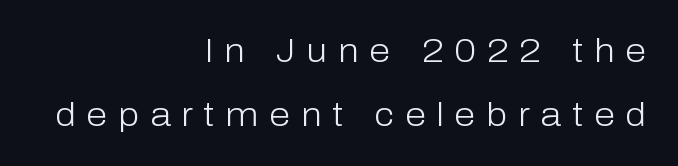
The lines in this sample share a right terminus and differ only in where they begin. The letters advance in unequal steps, a hallmark of proportional type. Think standard paragraph weight, or any step lighter than that. The foot of each line stays bare and open. Check where the strokes stop: nothing finishes them off — pure sans.
